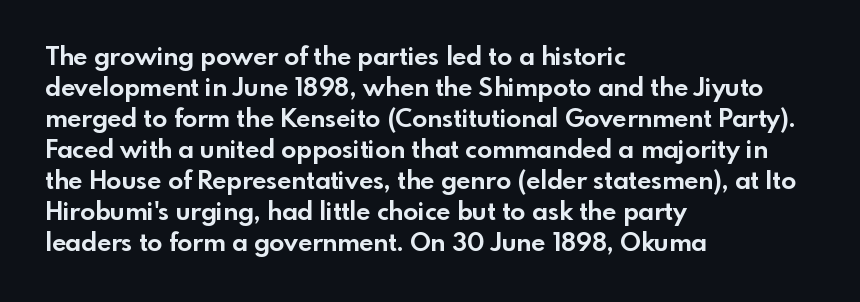
Q: Is the text bold? A: Yes.
Q: Is the text italic (slanted)? A: No, it is upright.
Q: Is the text underlined? A: No.
Q: How is the paragraph aligned? A: Left-aligned.
Q: Is the spacing between letters normal or unusually wide? A: Normal.
